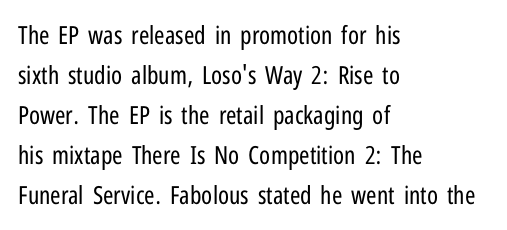
{"italic": "no", "bold": "no", "underline": "no", "align": "left", "line_spacing": "normal", "line_spacing_ratio": 1.6, "letter_spacing": "normal", "letter_spacing_em": 0.0, "glyph_px": 25}
